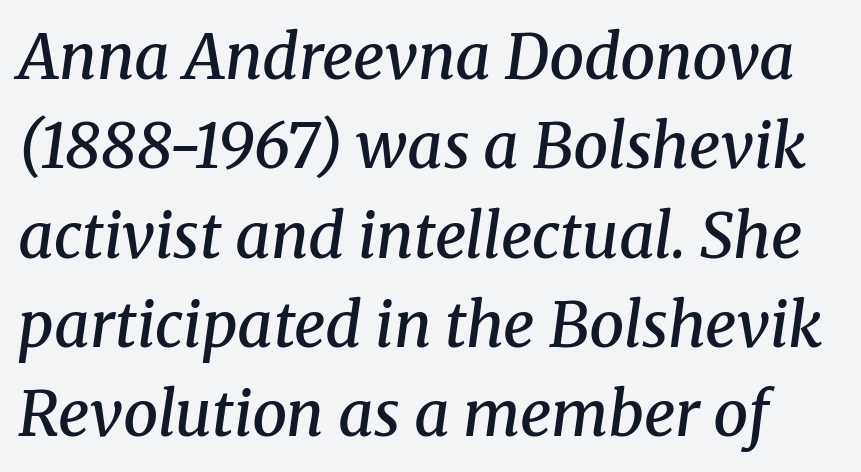
The image shows 62 px semibold serif type, italic (leaning right); set normal line spacing (1.44x), normal letter spacing, not underlined; medium stroke contrast and a medium x-height.
